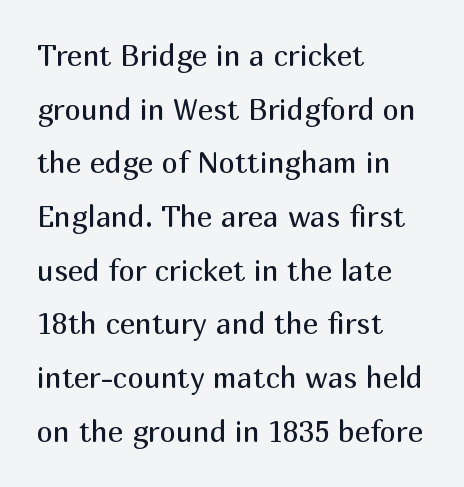
{"serif": "no", "italic": "no", "bold": "no", "weight": "regular", "width": "normal", "stroke_contrast": "medium", "x_height": "medium", "monospaced": "no", "underline": "no", "align": "left", "line_spacing_ratio": 1.85, "letter_spacing": "normal", "letter_spacing_em": 0.0, "glyph_px": 29}
